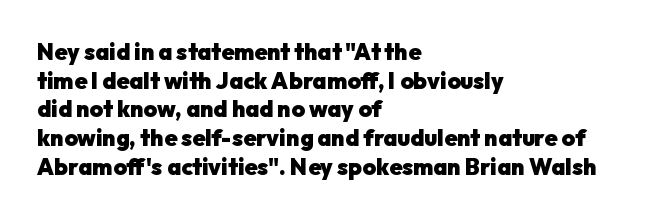
The image shows 23 px bold type, upright; set left-aligned, normal line spacing (1.25x), normal letter spacing, not underlined.
